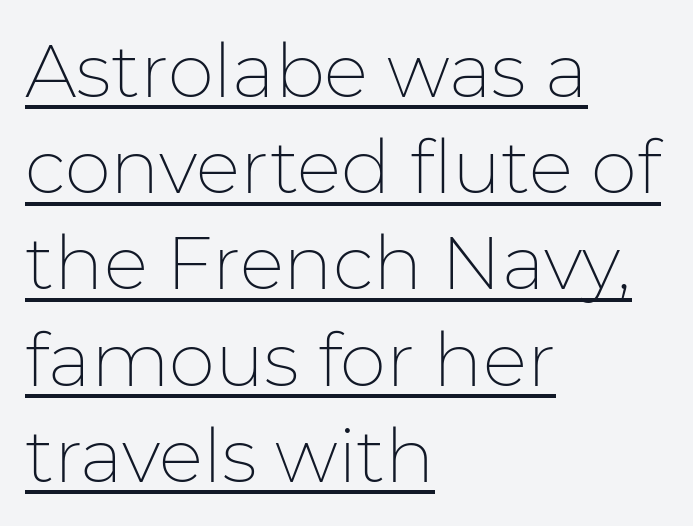
{"serif": "no", "italic": "no", "bold": "no", "weight": "thin", "width": "normal", "stroke_contrast": "low", "x_height": "medium", "monospaced": "no", "underline": "yes", "align": "left", "line_spacing": "normal", "line_spacing_ratio": 1.3, "letter_spacing": "normal", "letter_spacing_em": 0.0, "glyph_px": 74}
